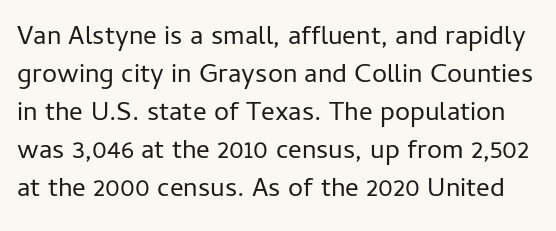
The lines sit at an ordinary, default distance from one another. Unlike italic type, these characters show no tilt at all. Anything drawn beneath the words? Only blank space. Nobody touched the tracking dial on this one. A quiet, ordinary-to-light weight characterises the typeface.
